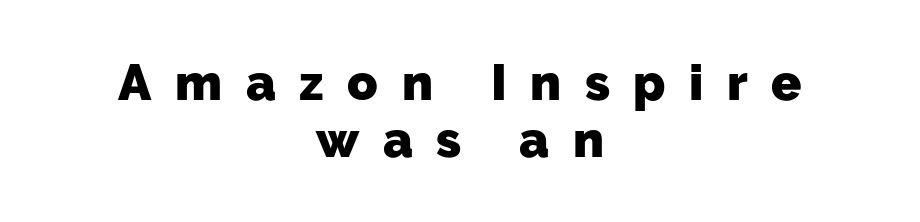
Q: Is the text bold? A: Yes.
Q: Is the typeface a serif or a sans-serif typeface? A: Sans-serif.
Q: Is the text underlined? A: No.
Q: How is the paragraph aligned? A: Centered.
Q: Is the spacing between letters normal or unusually wide? A: Unusually wide.
Q: Is the spacing between lines tight, normal or loose? A: Tight.
Q: Width (condensed, normal, or wide)? A: Normal.
Q: Stroke contrast? A: Low.
Q: x-height? A: Medium.
Q: Monospaced? A: No.
